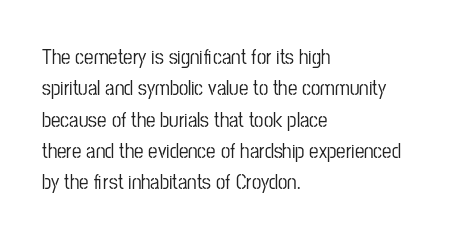
The compositor pushed each line to the left boundary. The designer left line spacing at the default. The rendering keeps characters at their native spacing. No italicization has been applied; the sample stays upright. Clear beneath every line of the passage.
